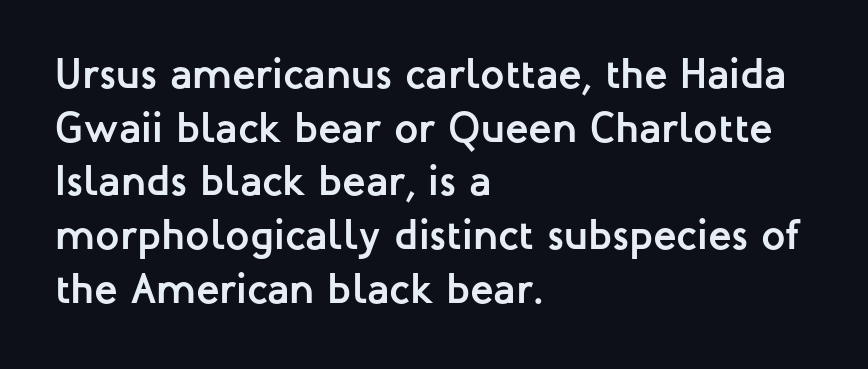
The image shows 43 px semibold sans-serif type, upright; set left-aligned, normal line spacing (1.25x), normal letter spacing, not underlined; low stroke contrast and a medium x-height.
